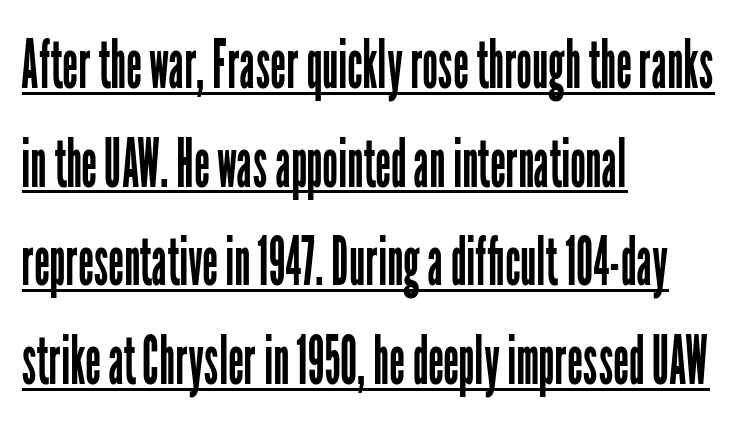
Layout note: lines flush left. No feet cap the strokes, marking this as sans-serif type. Is the letter spacing exaggerated? No — it looks like the ordinary default. Proportional: the letters do not fall into vertical columns. Compared with a typical body face, this is equally light or lighter still. In designer terms, the underline attribute is active on this setting.
